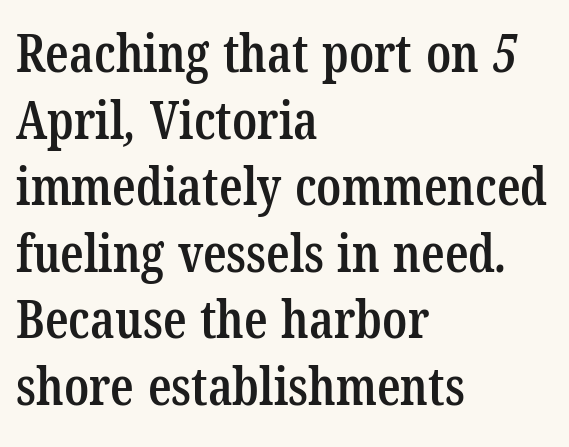
{"serif": "yes", "bold": "semi", "weight": "semibold", "width": "condensed", "stroke_contrast": "low", "x_height": "medium", "monospaced": "no", "underline": "no", "align": "left", "line_spacing": "normal", "line_spacing_ratio": 1.28, "letter_spacing": "normal", "letter_spacing_em": 0.0, "glyph_px": 52}
